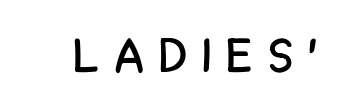
You can tell from the bare stems that sans-serif type was used. These lines have a slow, spaced-out rhythm from letter to letter. The space beneath each line is pristine and unruled. Note the varied advance widths — an 'i' is clearly narrower than an 'm'. Rendered with straight, roman letterforms.
